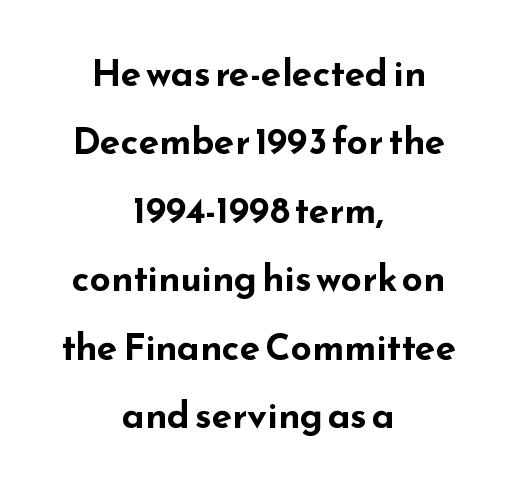
{"serif": "no", "italic": "no", "bold": "yes", "weight": "bold", "width": "wide", "stroke_contrast": "low", "x_height": "small", "monospaced": "no", "underline": "no", "align": "center", "line_spacing_ratio": 1.85, "letter_spacing": "normal", "letter_spacing_em": 0.0, "glyph_px": 37}
